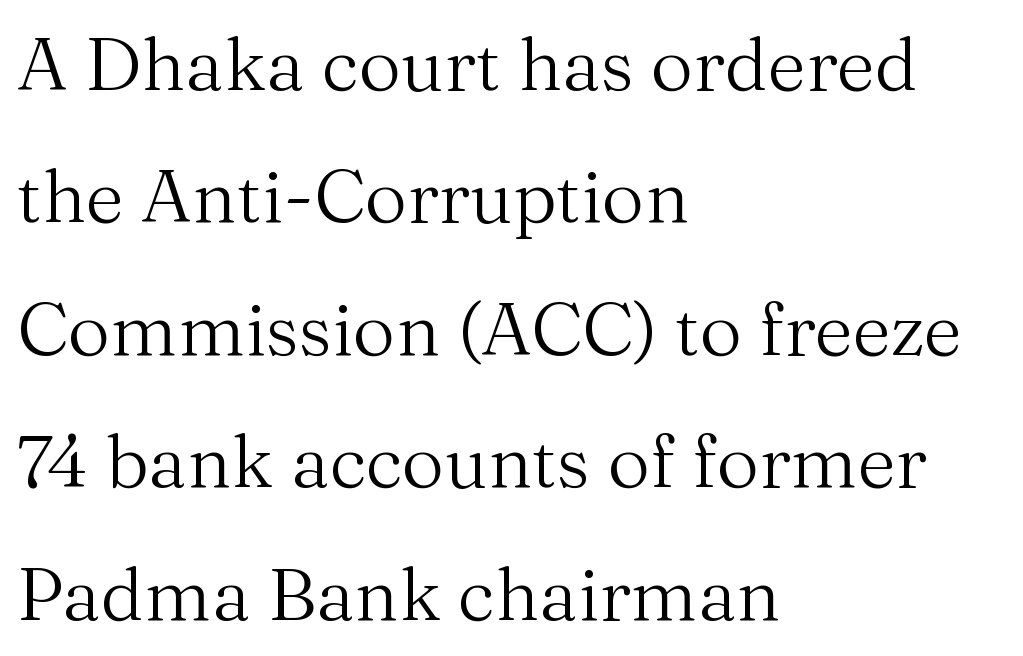
{"serif": "yes", "italic": "no", "bold": "no", "weight": "regular", "width": "normal", "stroke_contrast": "medium", "x_height": "medium", "monospaced": "no", "underline": "no", "align": "left", "line_spacing_ratio": 1.79, "letter_spacing": "normal", "letter_spacing_em": 0.0, "glyph_px": 74}
